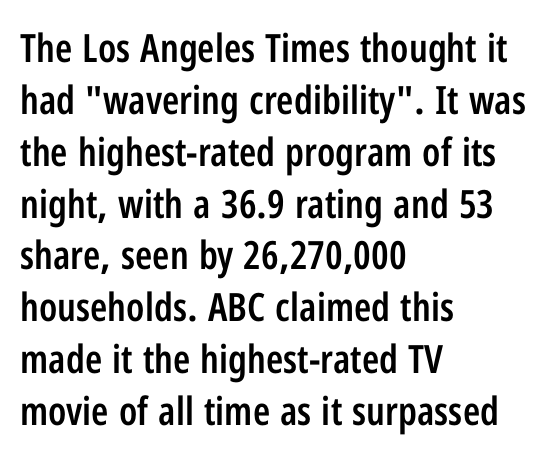
The image shows 39 px semibold, condensed sans-serif type, upright; set left-aligned, normal line spacing (1.33x), normal letter spacing, not underlined; low stroke contrast and a medium x-height.
